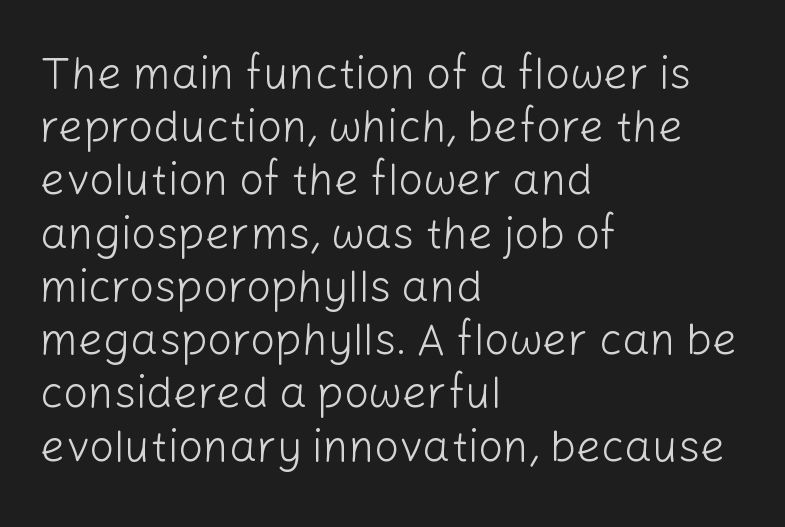
The image shows 44 px light sans-serif type, upright; set left-aligned, line spacing 1.21x, normal letter spacing, not underlined; low stroke contrast and a medium x-height.
